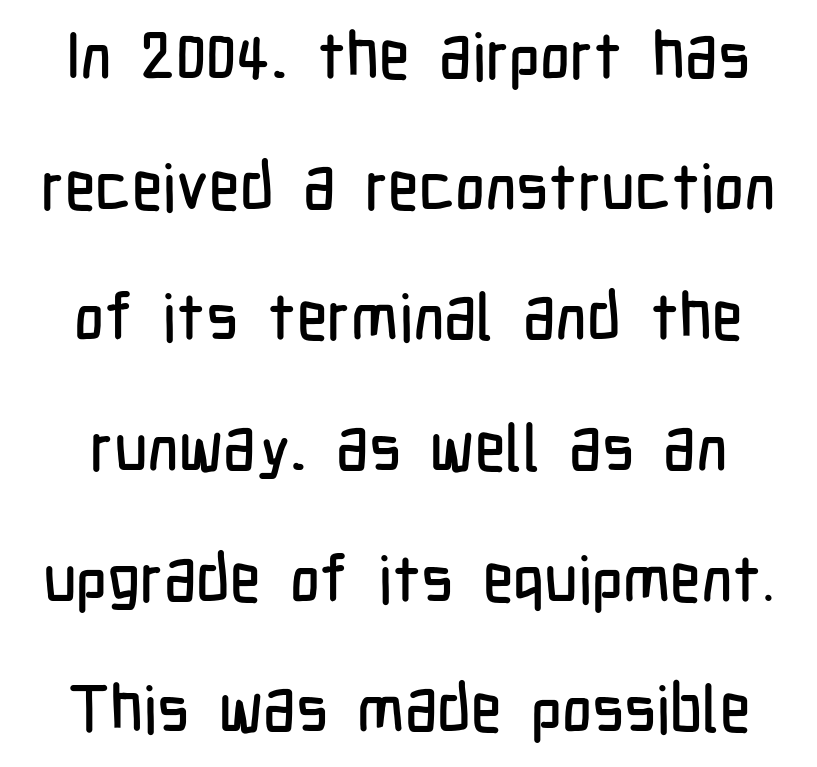
The image shows 65 px condensed sans-serif type, upright; set loose line spacing (2.01x), normal letter spacing, not underlined; low stroke contrast and a medium x-height.
